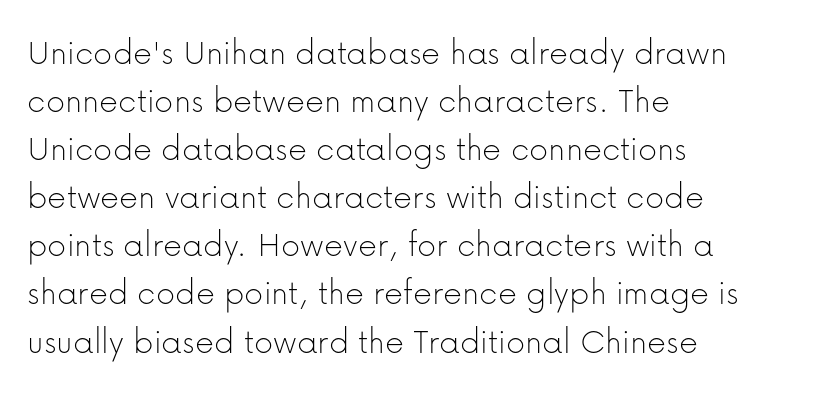
Q: Is the text bold? A: No.
Q: Is the text italic (slanted)? A: No, it is upright.
Q: Is the typeface a serif or a sans-serif typeface? A: Sans-serif.
Q: Is the text underlined? A: No.
Q: How is the paragraph aligned? A: Left-aligned.
Q: Is the spacing between letters normal or unusually wide? A: Normal.
Q: Is the spacing between lines tight, normal or loose? A: Normal.
Q: Width (condensed, normal, or wide)? A: Normal.
Q: Stroke contrast? A: Low.
Q: x-height? A: Medium.
Q: Monospaced? A: No.
